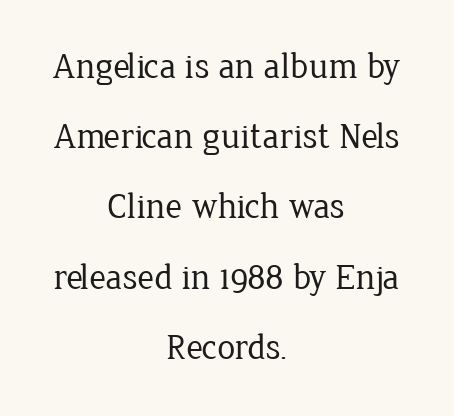
Italic: no, the glyphs are upright roman. The face used here is seriffed, in the tradition of book romans. Nothing unusual about the tracking: characters are spaced as the font intends. The strokes carry an ordinary text weight at most. Compared with typical paragraphs, the rows here are farther apart.
